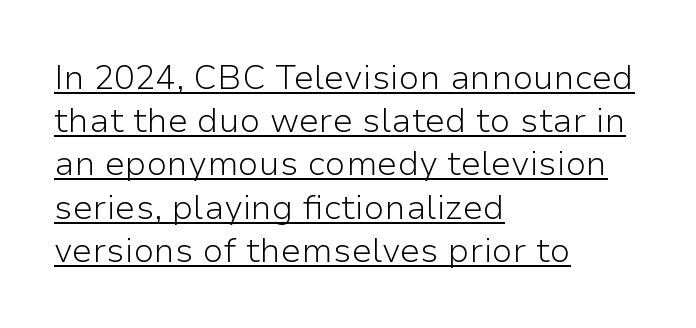
Q: Is the text bold? A: No.
Q: Is the text italic (slanted)? A: No, it is upright.
Q: Is the typeface a serif or a sans-serif typeface? A: Sans-serif.
Q: Is the text underlined? A: Yes.
Q: How is the paragraph aligned? A: Left-aligned.
Q: Is the spacing between letters normal or unusually wide? A: Normal.
Q: Is the spacing between lines tight, normal or loose? A: Normal.
Q: Width (condensed, normal, or wide)? A: Normal.
Q: Stroke contrast? A: Low.
Q: x-height? A: Medium.
Q: Monospaced? A: No.
